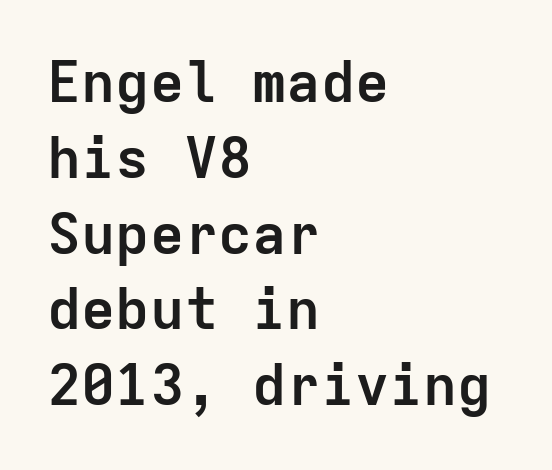
{"serif": "no", "italic": "no", "bold": "yes", "weight": "semibold", "width": "normal", "stroke_contrast": "low", "x_height": "medium", "monospaced": "yes", "underline": "no", "align": "left", "line_spacing": "normal", "line_spacing_ratio": 1.33, "letter_spacing": "normal", "letter_spacing_em": 0.0, "glyph_px": 57}
